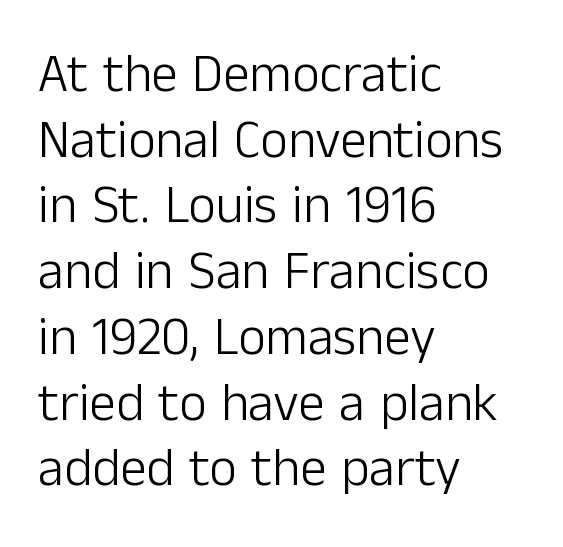
The image shows 53 px light sans-serif type, upright; set left-aligned, line spacing 1.24x, normal letter spacing, not underlined; low stroke contrast and a medium x-height.
